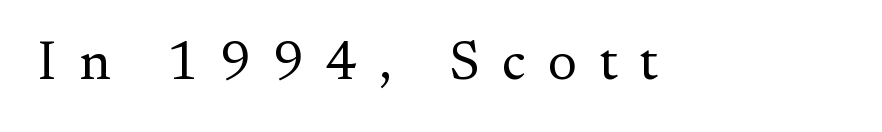
Q: Is the text bold? A: No.
Q: Is the text italic (slanted)? A: No, it is upright.
Q: Is the typeface a serif or a sans-serif typeface? A: Serif.
Q: Is the text underlined? A: No.
Q: Is the spacing between letters normal or unusually wide? A: Unusually wide.
Q: Width (condensed, normal, or wide)? A: Normal.
Q: Stroke contrast? A: Medium.
Q: x-height? A: Small.
Q: Monospaced? A: No.
